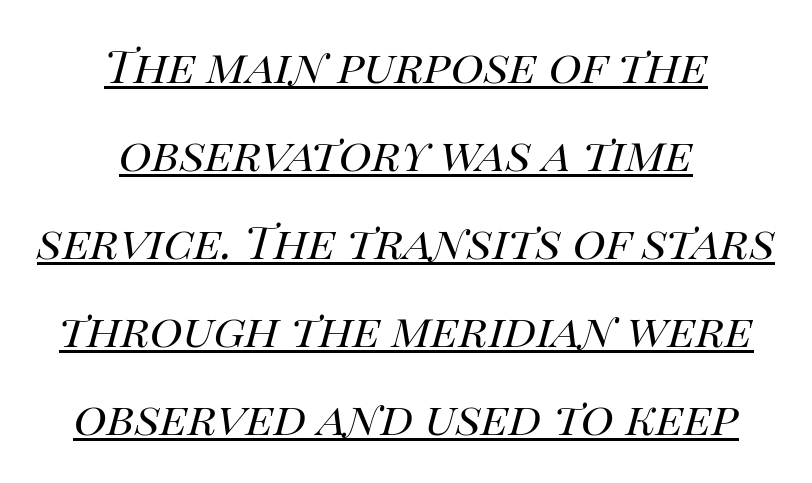
There's an unmistakable incline to the writing here. What decoration does the sample have? An underline. In CSS terms this would be text-align: center. Glyph-to-glyph distance matches everyday printed text.
